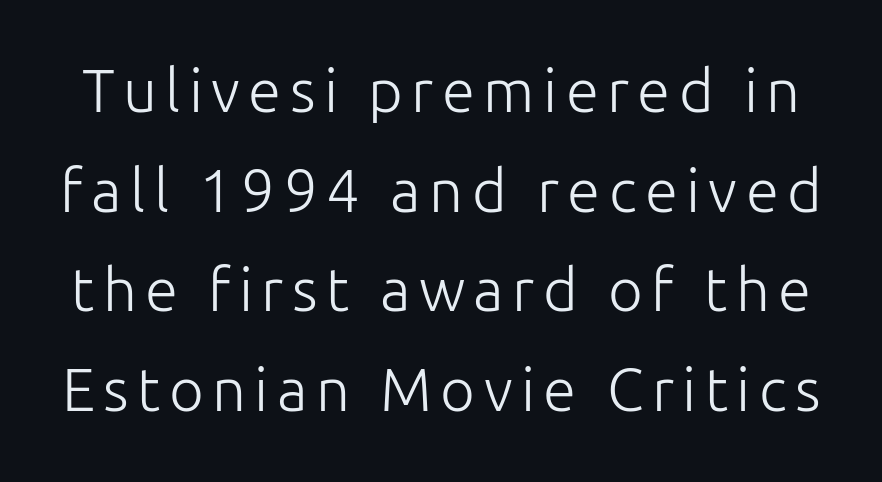
{"serif": "no", "italic": "no", "bold": "no", "weight": "light", "width": "normal", "stroke_contrast": "low", "x_height": "medium", "monospaced": "no", "underline": "no", "line_spacing": "normal", "line_spacing_ratio": 1.66, "glyph_px": 60}
